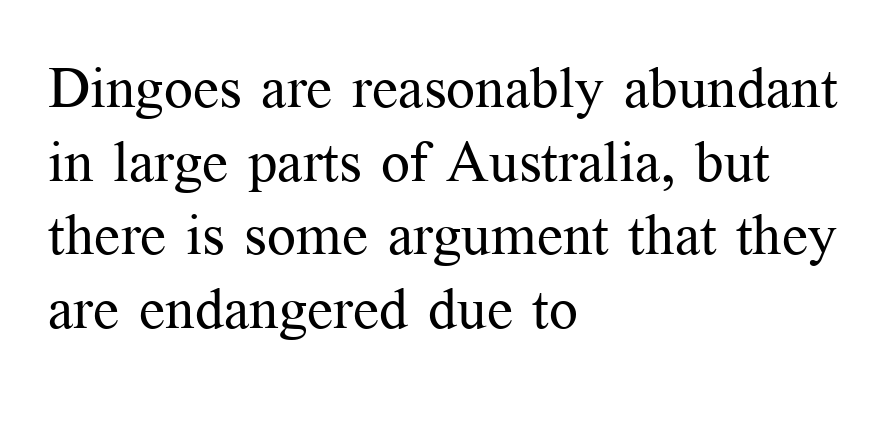
The image shows 57 px regular-weight serif type, upright; set left-aligned, normal line spacing (1.29x), normal letter spacing, not underlined; medium stroke contrast and a medium x-height.
